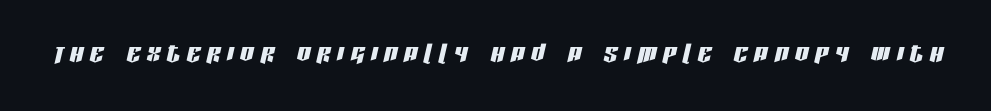
The image shows 34 px condensed type, italic (leaning right); set not underlined; low stroke contrast and a large x-height.
